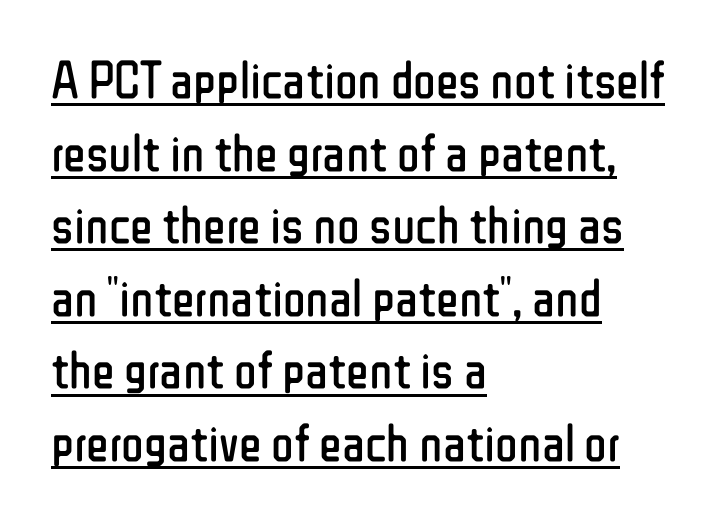
Q: Is the text bold? A: No.
Q: Is the text italic (slanted)? A: No, it is upright.
Q: Is the typeface a serif or a sans-serif typeface? A: Sans-serif.
Q: Is the text underlined? A: Yes.
Q: How is the paragraph aligned? A: Left-aligned.
Q: Is the spacing between letters normal or unusually wide? A: Normal.
Q: Is the spacing between lines tight, normal or loose? A: Normal.
Q: Width (condensed, normal, or wide)? A: Condensed.
Q: Stroke contrast? A: Low.
Q: x-height? A: Medium.
Q: Monospaced? A: No.
